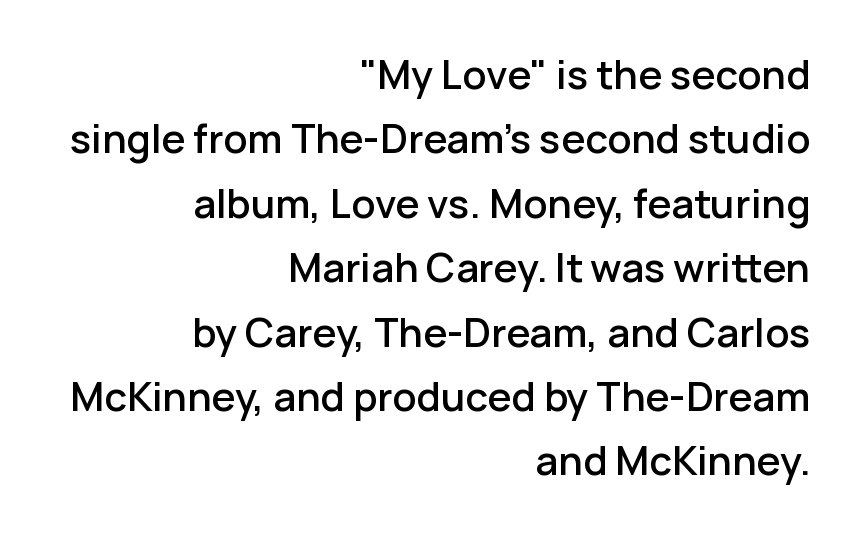
Italic? Not at all — the glyphs are vertical. Line endings align vertically; line beginnings do not. Tracking here is standard; glyphs follow each other at the usual distance. The specimen omits any rule beneath the text block's lines.
